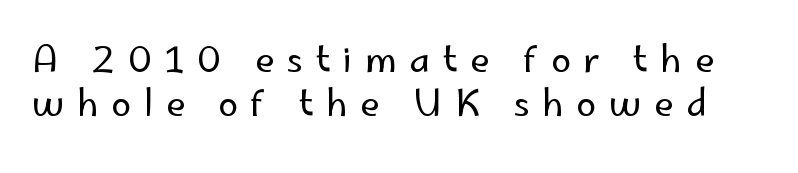
{"serif": "no", "italic": "no", "bold": "no", "weight": "regular", "width": "normal", "stroke_contrast": "low", "x_height": "small", "monospaced": "no", "underline": "no", "line_spacing_ratio": 1.23, "letter_spacing": "wide", "letter_spacing_em": 0.35, "glyph_px": 36}
